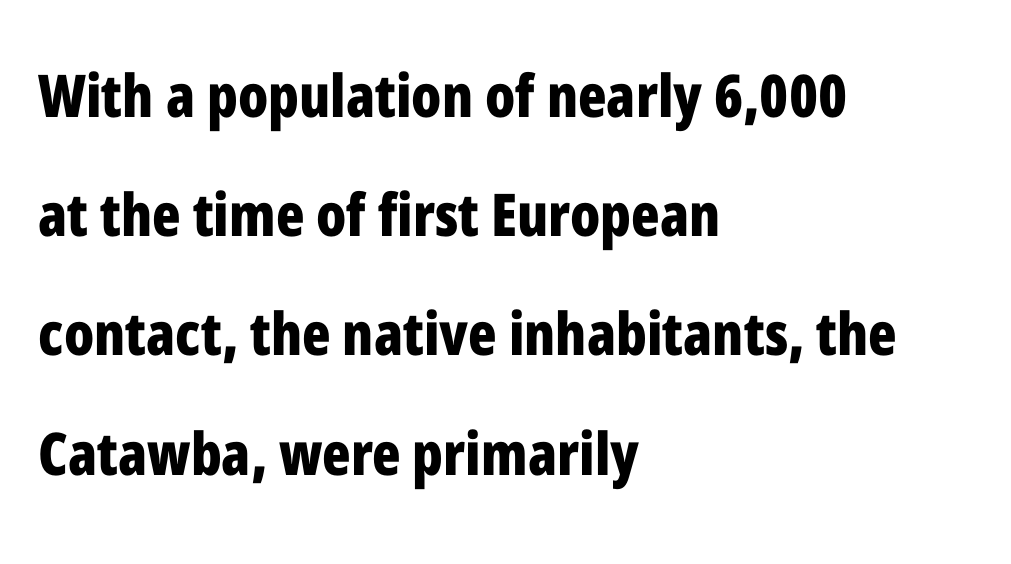
{"serif": "no", "italic": "no", "bold": "yes", "weight": "bold", "width": "condensed", "stroke_contrast": "low", "x_height": "medium", "monospaced": "no", "underline": "no", "align": "left", "line_spacing": "loose", "line_spacing_ratio": 2.02, "letter_spacing": "normal", "letter_spacing_em": 0.0, "glyph_px": 59}
